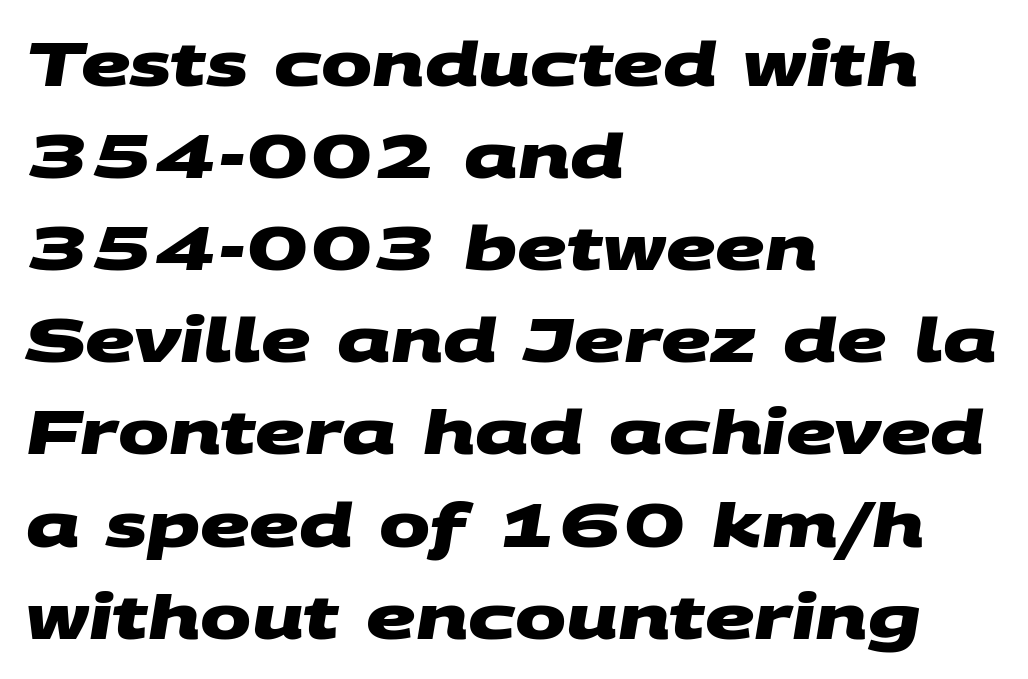
{"serif": "no", "bold": "yes", "weight": "heavy", "width": "wide", "stroke_contrast": "medium", "x_height": "large", "monospaced": "no", "underline": "no", "align": "left", "line_spacing": "normal", "line_spacing_ratio": 1.51, "letter_spacing": "normal", "letter_spacing_em": 0.0, "glyph_px": 61}
